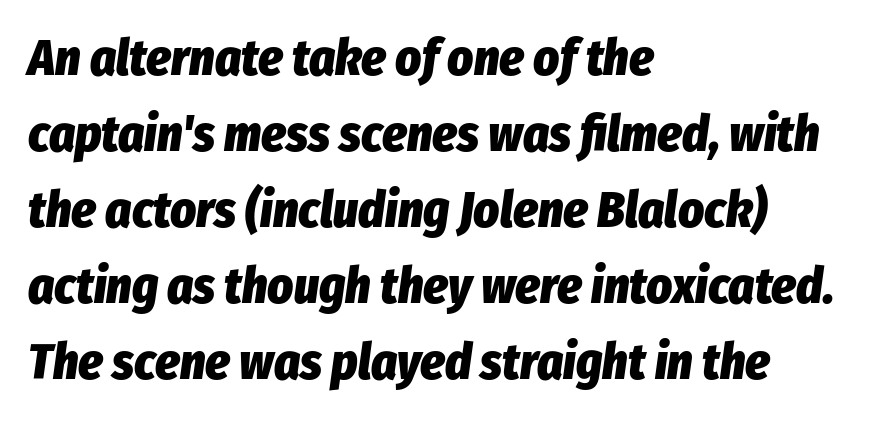
{"italic": "yes", "lean": "right", "slant_degrees": 8, "bold": "yes", "weight": "heavy", "width": "condensed", "stroke_contrast": "low", "x_height": "medium", "monospaced": "no", "underline": "no", "align": "left", "line_spacing": "normal", "line_spacing_ratio": 1.52, "letter_spacing": "normal", "letter_spacing_em": 0.0, "glyph_px": 50}
